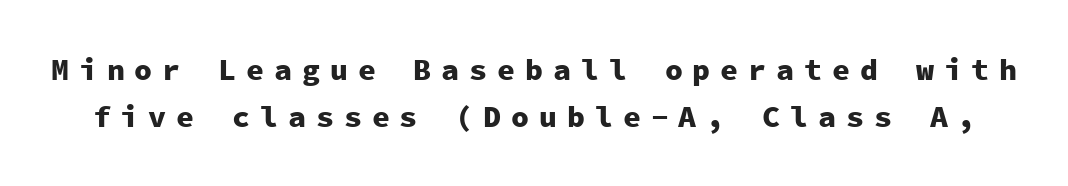
The image shows 30 px heavy sans-serif type, upright, monospaced; set normal line spacing (1.56x), unusually wide letter spacing (+0.33 em), not underlined; low stroke contrast and a medium x-height.
